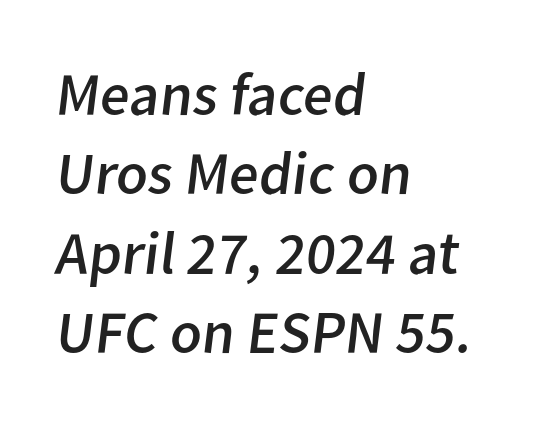
{"serif": "no", "bold": "no", "weight": "regular", "width": "normal", "stroke_contrast": "low", "x_height": "medium", "monospaced": "no", "underline": "no", "align": "left", "line_spacing": "normal", "line_spacing_ratio": 1.3, "letter_spacing": "normal", "letter_spacing_em": 0.0, "glyph_px": 61}
